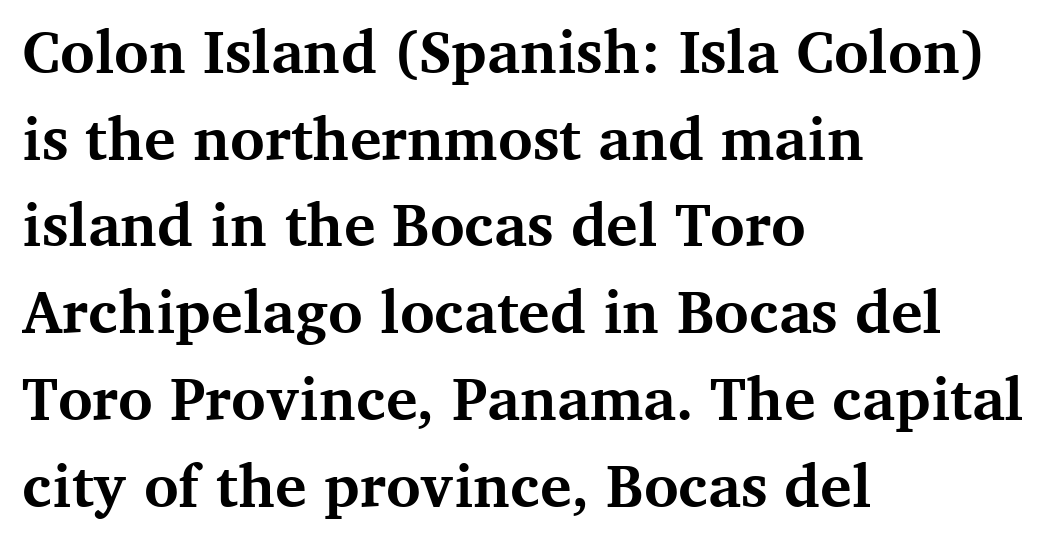
Thick stems and heavy bowls — unmistakably bold. Students, note that the glyphs here touch the page at normal intervals. Bare-footed words on every line. Observe the serifs anchoring each vertical stroke in this sample. These lines are rendered in a variable-pitch font.
